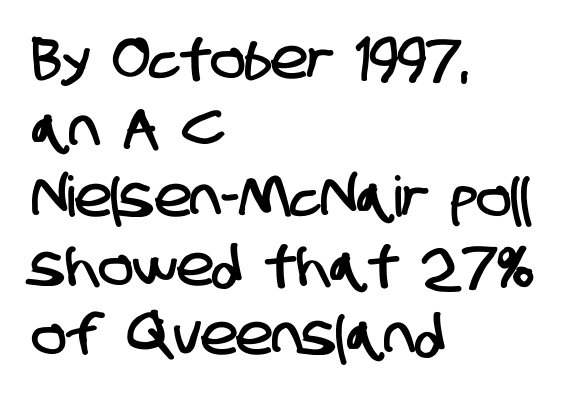
The image shows 56 px condensed sans-serif type; set left-aligned, line spacing 1.23x, normal letter spacing, not underlined; low stroke contrast and a large x-height.
